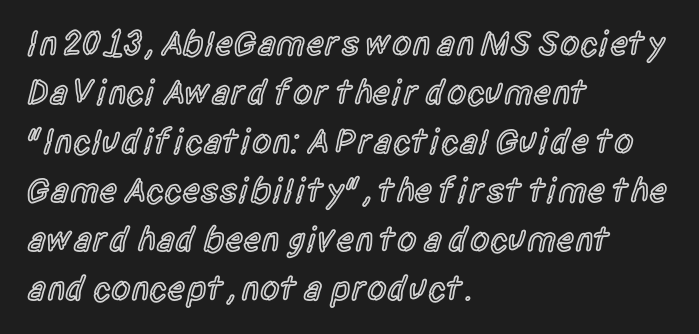
The image shows 35 px semibold, condensed sans-serif type; set left-aligned, normal line spacing (1.4x), normal letter spacing, not underlined; a large x-height.
